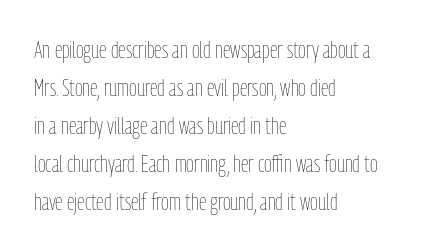
Caption: standard tracking, unaltered. How would I describe the line gaps? Plain and ordinary. Notice how the stems are strictly vertical — no italics here. The typeface has the unassuming heft of standard copy or less. The lines are quadded left.
